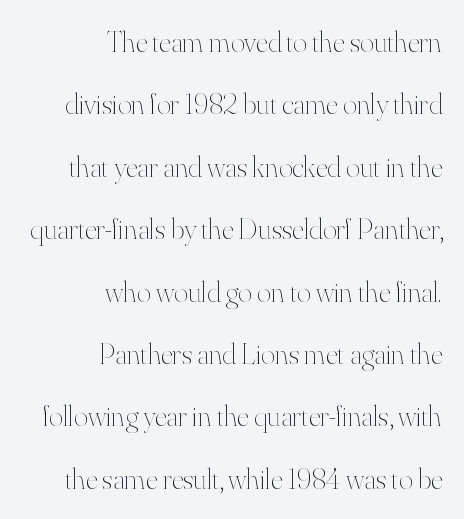
{"italic": "no", "bold": "no", "weight": "thin", "width": "normal", "stroke_contrast": "high", "x_height": "small", "monospaced": "no", "underline": "no", "align": "right", "line_spacing": "loose", "line_spacing_ratio": 2.08, "letter_spacing": "normal", "letter_spacing_em": 0.0, "glyph_px": 30}
